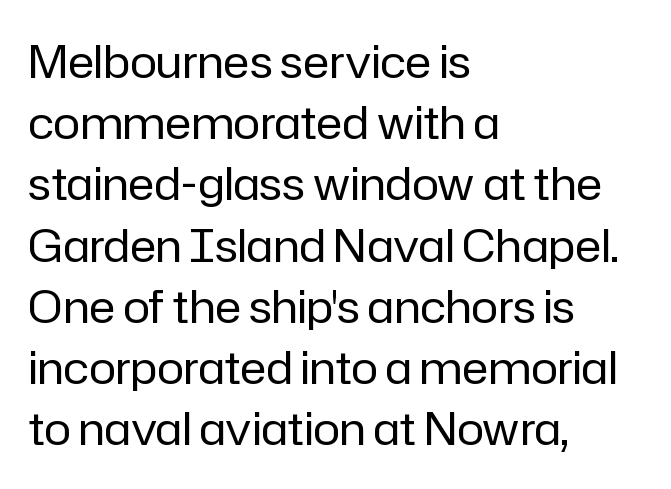
Q: Is the text bold? A: No.
Q: Is the text italic (slanted)? A: No, it is upright.
Q: Is the typeface a serif or a sans-serif typeface? A: Sans-serif.
Q: Is the text underlined? A: No.
Q: How is the paragraph aligned? A: Left-aligned.
Q: Is the spacing between letters normal or unusually wide? A: Normal.
Q: Is the spacing between lines tight, normal or loose? A: Normal.
Q: Width (condensed, normal, or wide)? A: Normal.
Q: Stroke contrast? A: Low.
Q: x-height? A: Medium.
Q: Monospaced? A: No.
